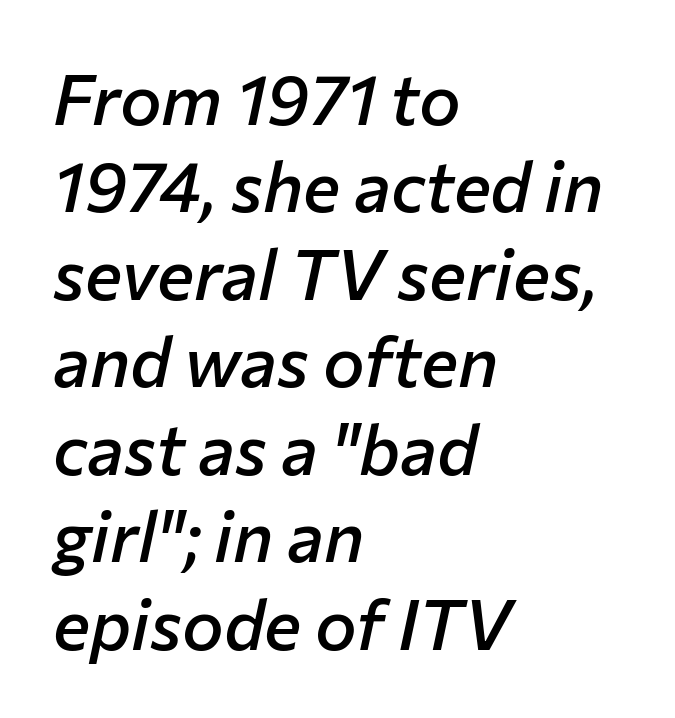
Q: Is the text bold? A: Semi-bold.
Q: Is the text italic (slanted)? A: Yes, it leans right by about 12 degrees.
Q: Is the text underlined? A: No.
Q: How is the paragraph aligned? A: Left-aligned.
Q: Is the spacing between letters normal or unusually wide? A: Normal.
Q: Is the spacing between lines tight, normal or loose? A: Normal.
Q: Width (condensed, normal, or wide)? A: Normal.
Q: Stroke contrast? A: Low.
Q: x-height? A: Medium.
Q: Monospaced? A: No.
